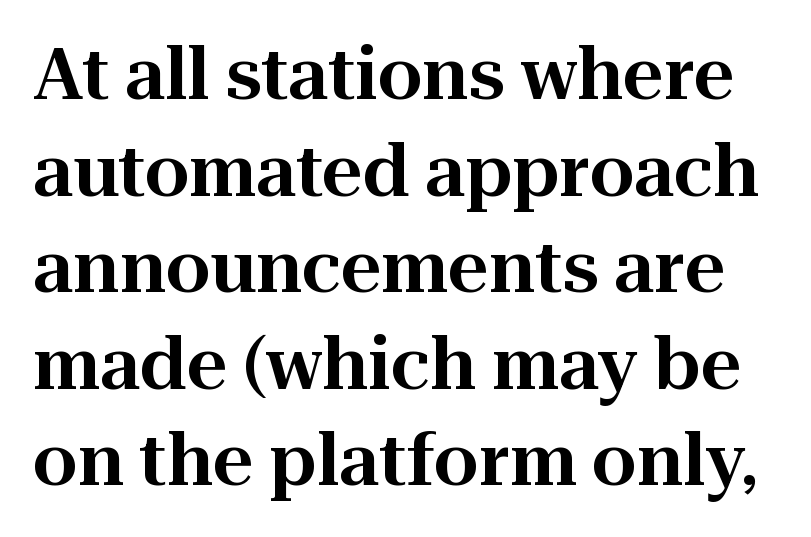
Serif or sans? Serif — the stroke terminals have little feet. The line-height multiplier appears to be the usual default. Anything drawn beneath the words? Only blank space. Quick note: not italic, upright. The letters advance in unequal steps, a hallmark of proportional type. Honestly, the letter spacing is just normal — you wouldn't notice it.
